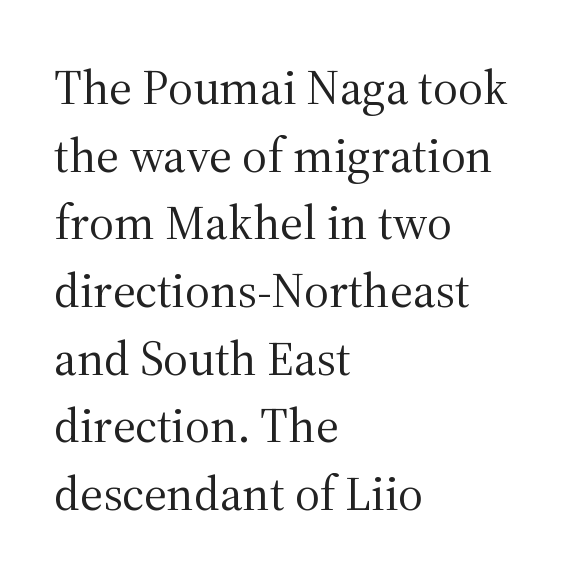
{"serif": "yes", "italic": "no", "bold": "no", "weight": "regular", "width": "normal", "stroke_contrast": "medium", "x_height": "medium", "monospaced": "no", "underline": "no", "align": "left", "line_spacing": "normal", "line_spacing_ratio": 1.41, "letter_spacing": "normal", "letter_spacing_em": 0.0, "glyph_px": 48}
